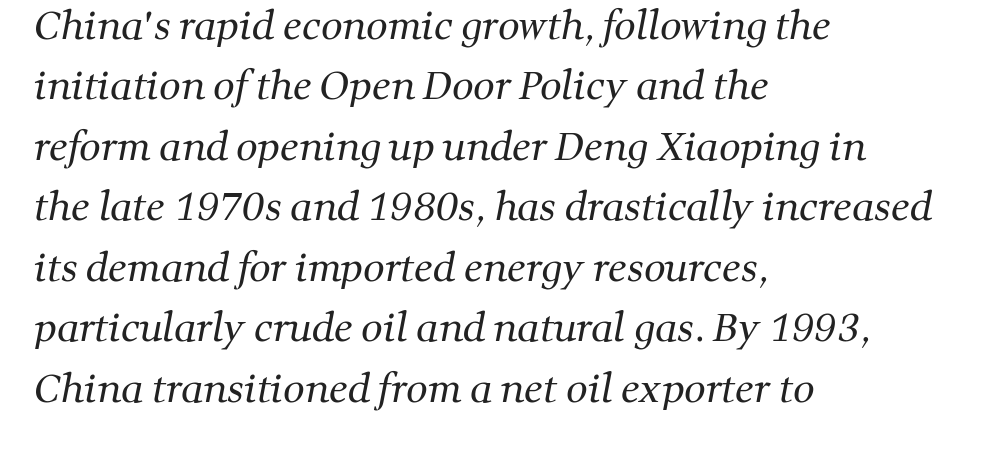
Reading down the column, the eye jumps a familiar distance to each next line. Decoration check: the copy has no underline. Ink coverage per letter is moderate at most. Tracking here is standard; glyphs follow each other at the usual distance.
